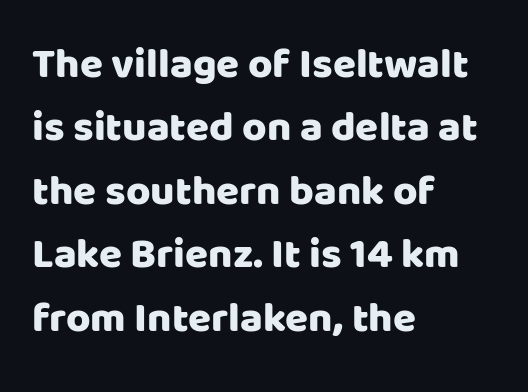
{"serif": "no", "italic": "no", "width": "normal", "stroke_contrast": "low", "x_height": "large", "monospaced": "no", "underline": "no", "align": "left", "line_spacing": "normal", "line_spacing_ratio": 1.51, "letter_spacing": "normal", "letter_spacing_em": 0.0, "glyph_px": 42}
